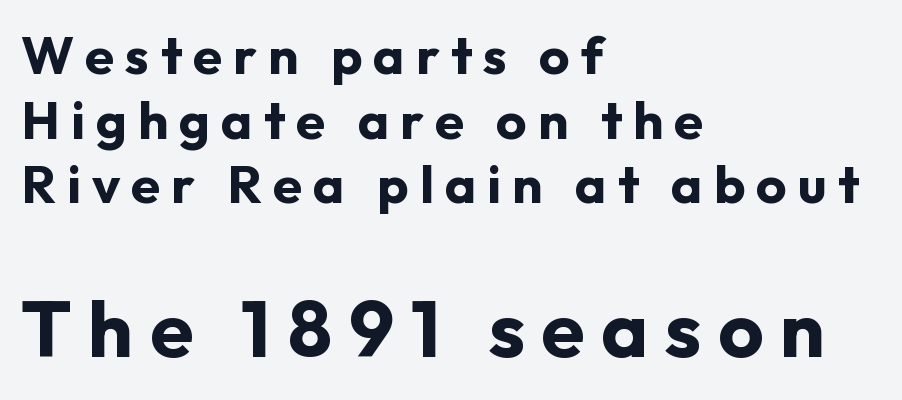
{"serif": "no", "italic": "no", "bold": "yes", "weight": "bold", "width": "normal", "stroke_contrast": "low", "x_height": "medium", "monospaced": "no", "underline": "no", "align": "left", "line_spacing_ratio": 1.22, "letter_spacing": "wide", "letter_spacing_em": 0.21, "larger_block": "second", "size_ratio": 1.49, "glyph_px": 79}
